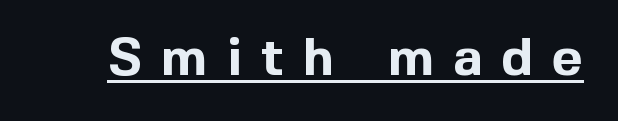
{"serif": "no", "italic": "no", "bold": "yes", "weight": "bold", "width": "normal", "x_height": "medium", "monospaced": "no", "underline": "yes", "letter_spacing": "wide", "letter_spacing_em": 0.36, "glyph_px": 53}
